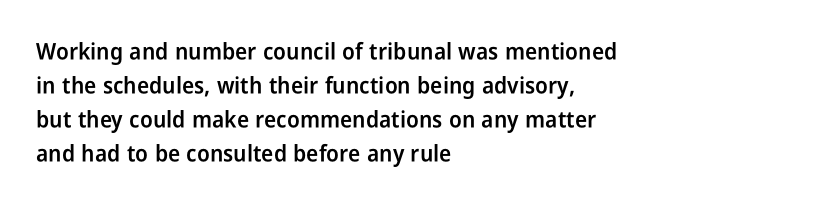
The type is set solid horizontally, with unmodified tracking. Letters rest on an invisible, unmarked baseline. The lettering holds an erect, upright posture throughout. Typeset ragged right — the left edge is the straight one. The block of text has a typical density, with ordinary space between rows.
